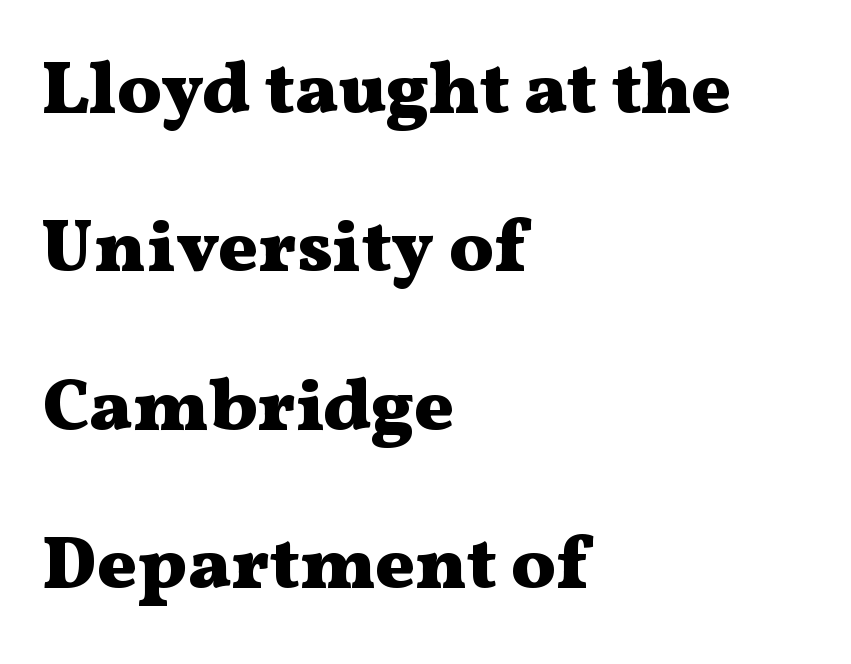
Q: Is the text bold? A: Yes.
Q: Is the text italic (slanted)? A: No, it is upright.
Q: Is the typeface a serif or a sans-serif typeface? A: Serif.
Q: Is the text underlined? A: No.
Q: How is the paragraph aligned? A: Left-aligned.
Q: Is the spacing between letters normal or unusually wide? A: Normal.
Q: Is the spacing between lines tight, normal or loose? A: Loose.
Q: Width (condensed, normal, or wide)? A: Wide.
Q: Stroke contrast? A: Medium.
Q: x-height? A: Medium.
Q: Monospaced? A: No.
